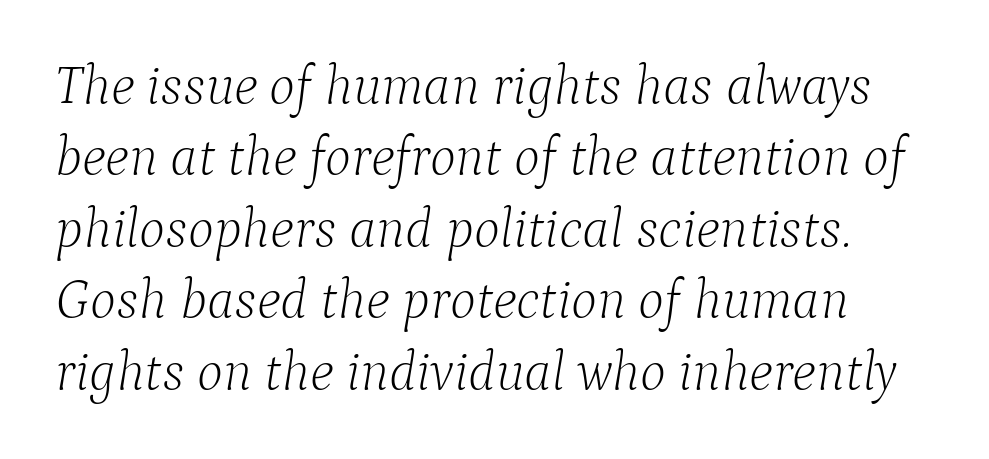
Q: Is the text bold? A: No.
Q: Is the text italic (slanted)? A: Yes, it leans right by about 9 degrees.
Q: Is the typeface a serif or a sans-serif typeface? A: Serif.
Q: Is the text underlined? A: No.
Q: Is the spacing between letters normal or unusually wide? A: Normal.
Q: Is the spacing between lines tight, normal or loose? A: Normal.
Q: Width (condensed, normal, or wide)? A: Normal.
Q: Stroke contrast? A: Low.
Q: x-height? A: Medium.
Q: Monospaced? A: No.
